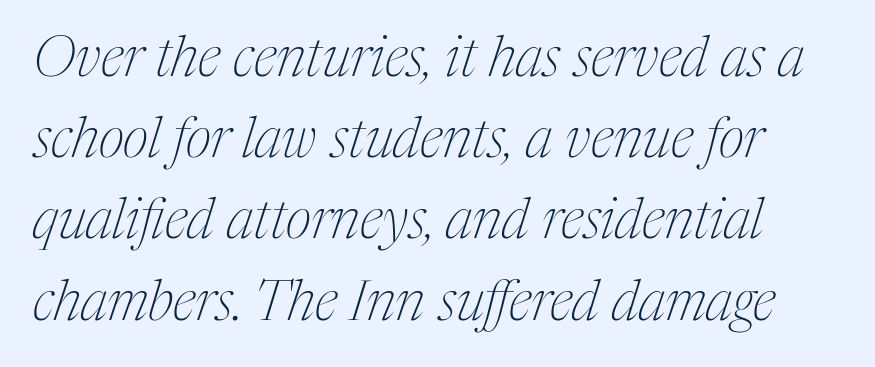
{"serif": "yes", "italic": "yes", "lean": "right", "slant_degrees": 17, "bold": "no", "weight": "thin", "width": "condensed", "stroke_contrast": "medium", "x_height": "medium", "monospaced": "no", "underline": "no", "line_spacing": "normal", "line_spacing_ratio": 1.45, "letter_spacing": "normal", "letter_spacing_em": 0.0, "glyph_px": 56}
